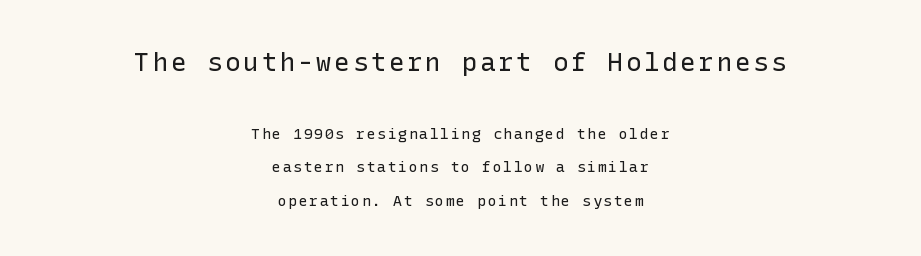
{"italic": "no", "bold": "no", "underline": "no", "align": "center", "line_spacing": "loose", "line_spacing_ratio": 2.21, "larger_block": "first", "size_ratio": 1.73, "glyph_px": 26}
